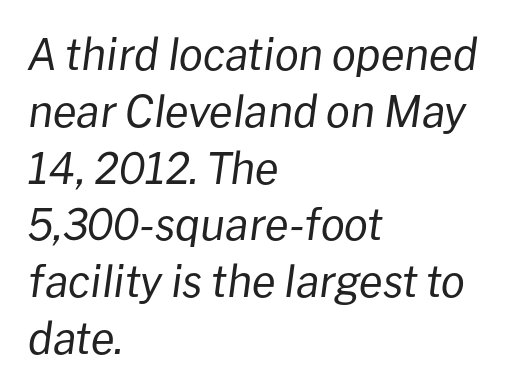
Plain, unruled lines of type. The passage shown stacks its lines at a standard gap. The type is set solid horizontally, with unmodified tracking. The paragraph shown leans on its left margin. Compared with ordinary roman type, these characters are visibly tilted.
